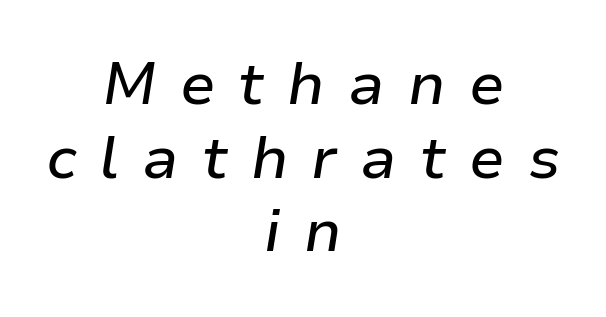
Horizontal alignment here is central, giving a formal, balanced look. Lines of text with bare space underneath. These lines sit exactly where default settings would place them. The face used here is proportionally spaced, like ordinary book or web type.
